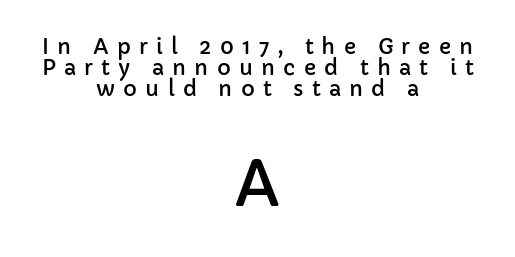
{"serif": "no", "italic": "no", "width": "normal", "stroke_contrast": "low", "x_height": "medium", "monospaced": "no", "underline": "no", "align": "center", "line_spacing": "tight", "line_spacing_ratio": 0.99, "letter_spacing": "wide", "letter_spacing_em": 0.39, "larger_block": "second", "size_ratio": 2.95, "glyph_px": 62}
